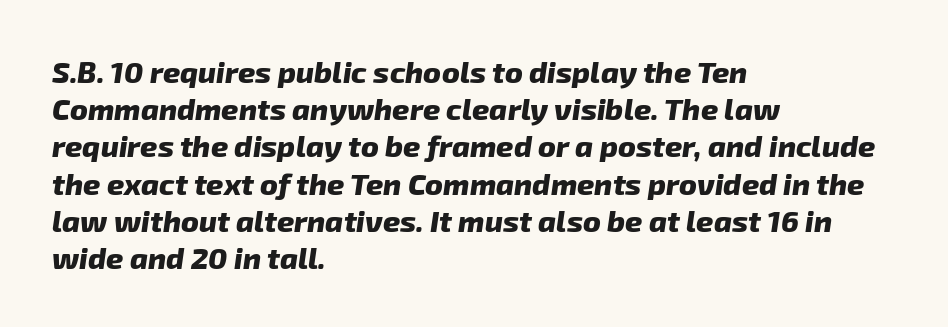
{"serif": "no", "bold": "yes", "weight": "heavy", "width": "normal", "stroke_contrast": "low", "x_height": "medium", "monospaced": "no", "underline": "no", "align": "left", "line_spacing_ratio": 1.24, "letter_spacing": "normal", "letter_spacing_em": 0.0, "glyph_px": 30}
